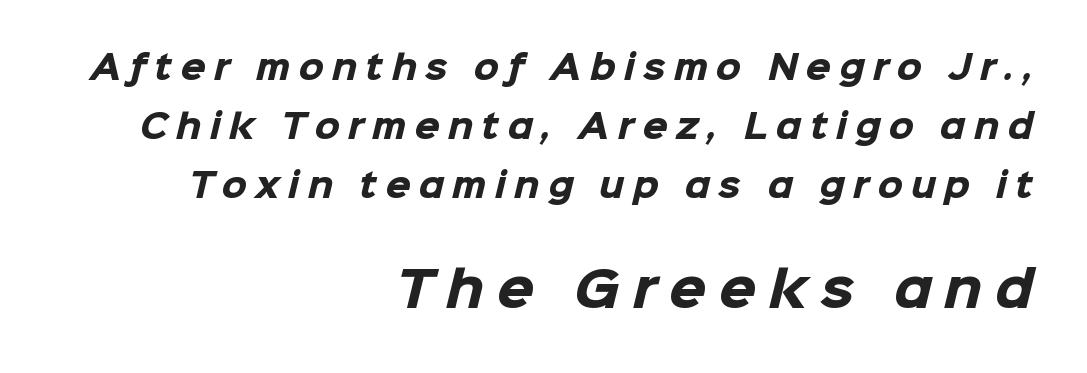
{"serif": "no", "bold": "yes", "weight": "heavy", "width": "normal", "stroke_contrast": "low", "x_height": "medium", "monospaced": "no", "underline": "no", "align": "right", "line_spacing_ratio": 1.84, "letter_spacing": "wide", "letter_spacing_em": 0.26, "larger_block": "second", "size_ratio": 1.5, "glyph_px": 48}
